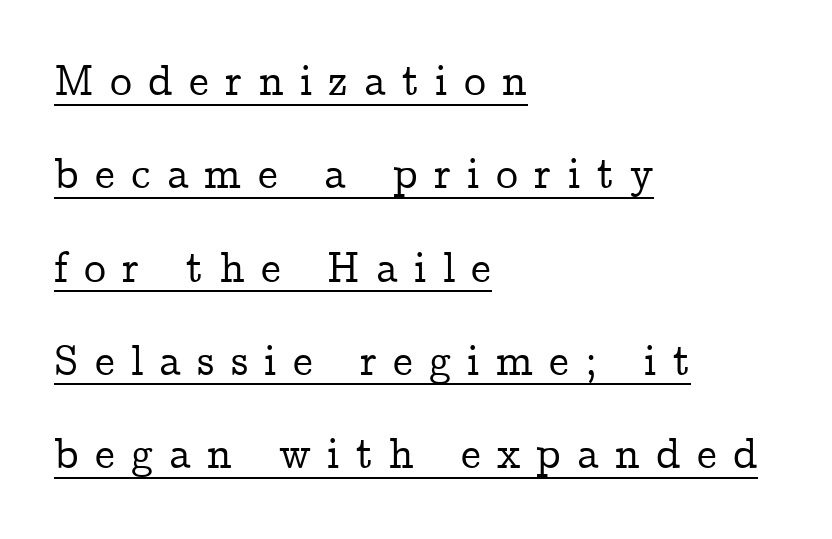
The passage shown is typed in a proportional face where columns would drift. The string is rendered with underlining switched on. Compared with a centered layout, this one pins lines to the left instead. The space between consecutive lines is lavish.
